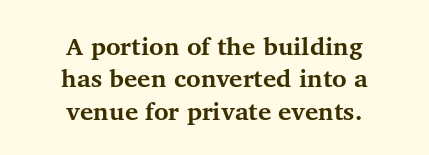
{"italic": "no", "bold": "yes", "underline": "no", "align": "center", "line_spacing": "normal", "line_spacing_ratio": 1.3, "letter_spacing": "normal", "letter_spacing_em": 0.0, "glyph_px": 25}
